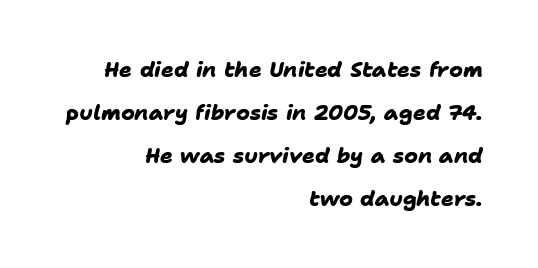
The image shows 21 px bold type; set right-aligned, loose line spacing (2.04x), normal letter spacing, not underlined.
